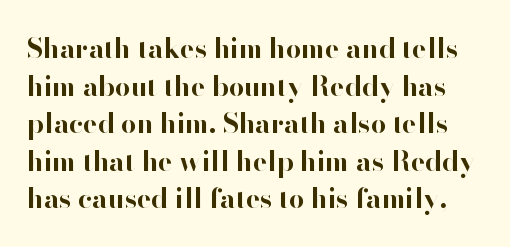
Horizontal bands of white between lines are of average thickness. Nothing unusual about the tracking: characters are spaced as the font intends. Chunky letters — that's bold for sure. Ordinary non-slanted type is in use.
